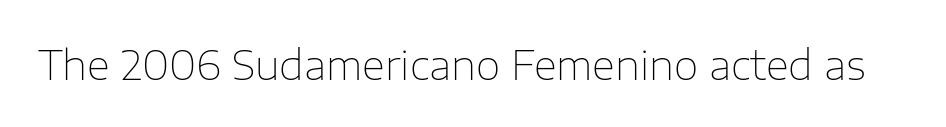
Q: Is the text bold? A: No.
Q: Is the text italic (slanted)? A: No, it is upright.
Q: Is the typeface a serif or a sans-serif typeface? A: Sans-serif.
Q: Is the text underlined? A: No.
Q: Is the spacing between letters normal or unusually wide? A: Normal.
Q: Width (condensed, normal, or wide)? A: Normal.
Q: Stroke contrast? A: Low.
Q: x-height? A: Medium.
Q: Monospaced? A: No.
